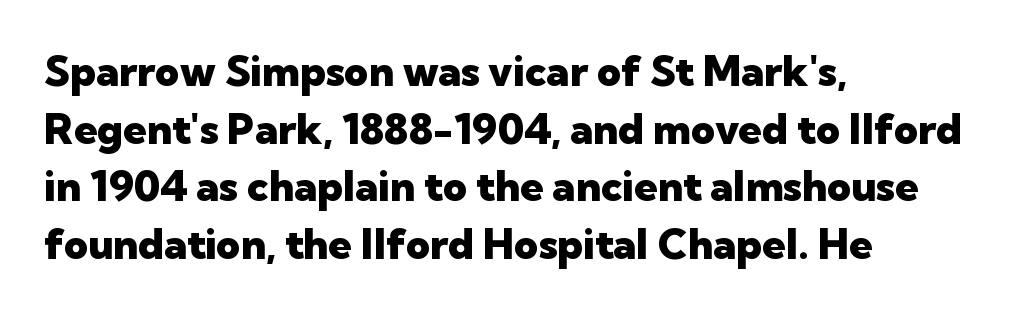
The image shows 42 px heavy sans-serif type, upright; set left-aligned, normal line spacing (1.37x), normal letter spacing, not underlined; low stroke contrast and a medium x-height.
